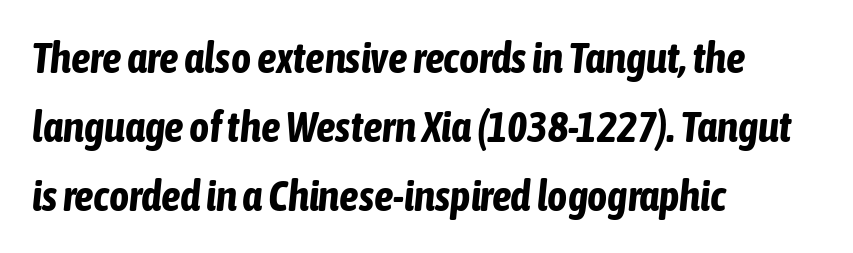
Regular leading. Descender tails drop into unmarked territory. Slanted lettering throughout. Look at the tracking — it's just the regular setting, nothing added. The rag falls on the right side of this text block.
